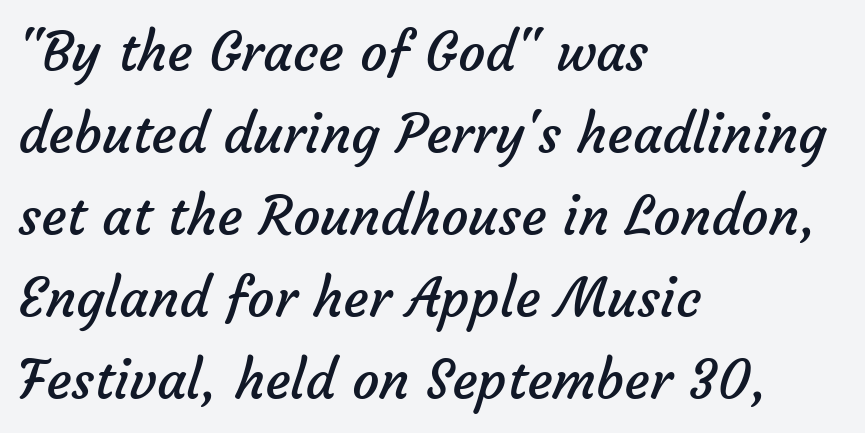
The image shows 54 px regular-weight sans-serif type; set left-aligned, normal line spacing (1.52x), normal letter spacing, not underlined; low stroke contrast and a medium x-height.
